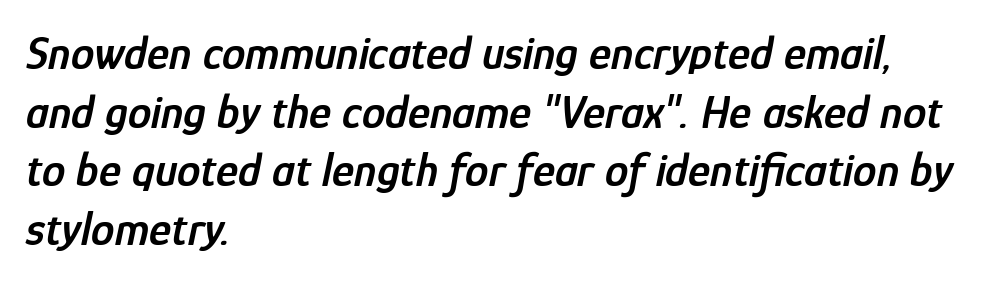
The image shows 47 px semibold, condensed type, italic (leaning right); set left-aligned, normal line spacing (1.25x), normal letter spacing, not underlined; low stroke contrast and a medium x-height.
